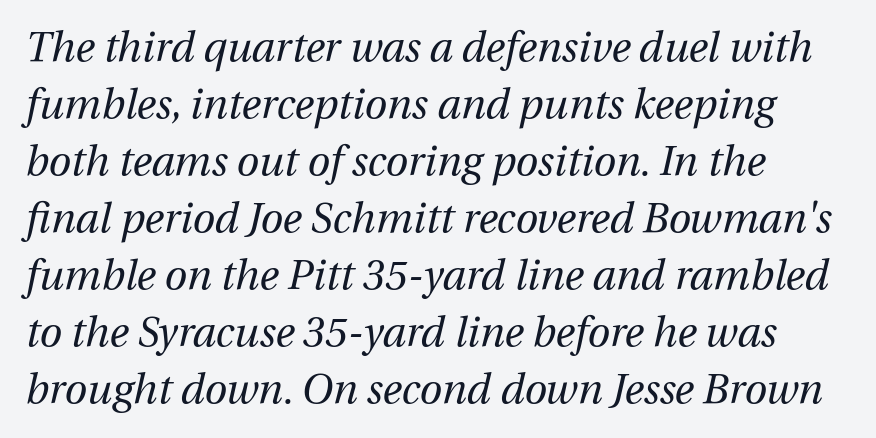
The image shows 41 px regular-weight type, italic (leaning right); set left-aligned, normal line spacing (1.39x), normal letter spacing, not underlined; medium stroke contrast and a medium x-height.
